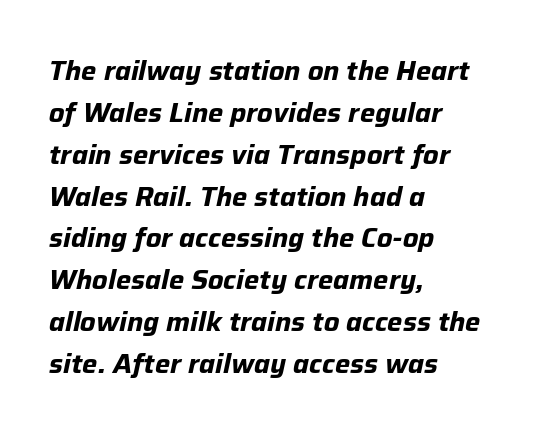
Q: Is the text bold? A: Yes.
Q: Is the text italic (slanted)? A: Yes, it leans right by about 12 degrees.
Q: Is the text underlined? A: No.
Q: How is the paragraph aligned? A: Left-aligned.
Q: Is the spacing between letters normal or unusually wide? A: Normal.
Q: Is the spacing between lines tight, normal or loose? A: Normal.
